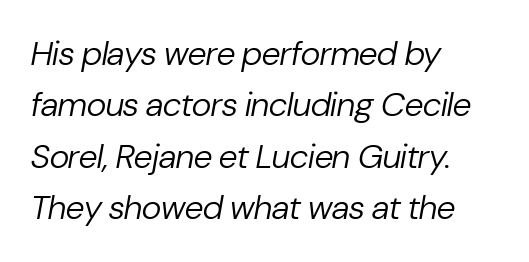
Q: Is the text bold? A: No.
Q: Is the text italic (slanted)? A: Yes, it leans right by about 10 degrees.
Q: Is the text underlined? A: No.
Q: How is the paragraph aligned? A: Left-aligned.
Q: Is the spacing between letters normal or unusually wide? A: Normal.
Q: Is the spacing between lines tight, normal or loose? A: Normal.
Q: Width (condensed, normal, or wide)? A: Normal.
Q: Stroke contrast? A: Low.
Q: x-height? A: Medium.
Q: Monospaced? A: No.
